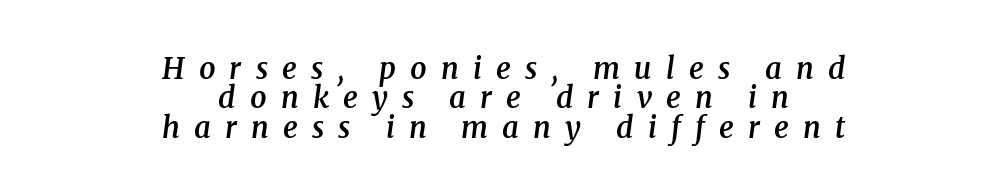
The image shows 29 px semibold serif type, italic (leaning right); set centered, tight line spacing (1.01x), unusually wide letter spacing (+0.49 em), not underlined; medium stroke contrast and a medium x-height.
